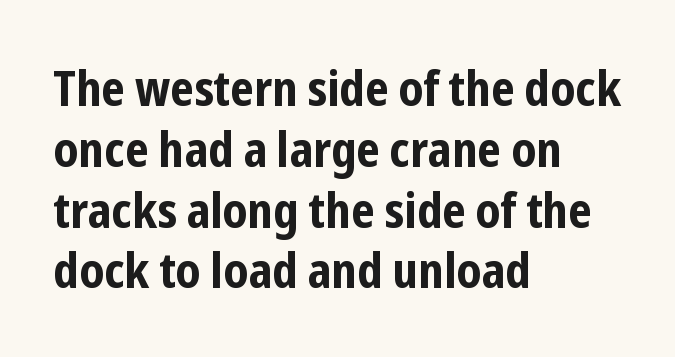
The image shows 49 px bold, condensed sans-serif type, upright; set left-aligned, line spacing 1.24x, normal letter spacing, not underlined; low stroke contrast and a medium x-height.
